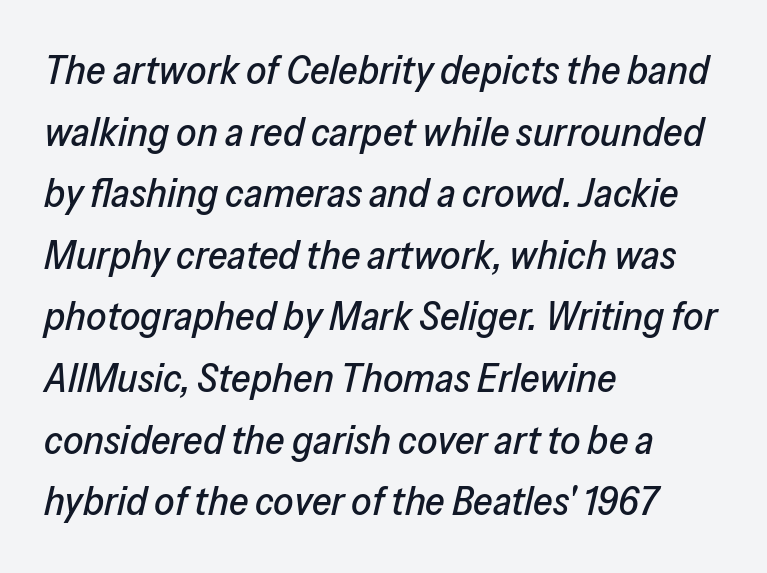
The image shows 40 px text type, italic (leaning right); set left-aligned, normal line spacing (1.54x), normal letter spacing, not underlined; low stroke contrast and a medium x-height.
